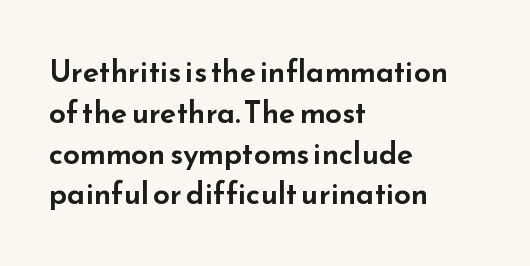
Q: Is the text italic (slanted)? A: No, it is upright.
Q: Is the typeface a serif or a sans-serif typeface? A: Sans-serif.
Q: Is the text underlined? A: No.
Q: How is the paragraph aligned? A: Left-aligned.
Q: Is the spacing between letters normal or unusually wide? A: Normal.
Q: Is the spacing between lines tight, normal or loose? A: Normal.
Q: Width (condensed, normal, or wide)? A: Wide.
Q: Stroke contrast? A: Low.
Q: x-height? A: Small.
Q: Monospaced? A: No.
